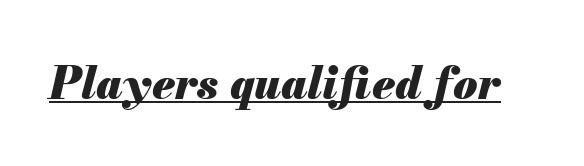
A baseline rule has been typeset under these characters. The passage shown is typed in a proportional face where columns would drift. Strokes here are thick enough to call this a true bold. The font's italic variant was chosen for this text. Here the glyphs are tracked normally, forming tight word shapes.
